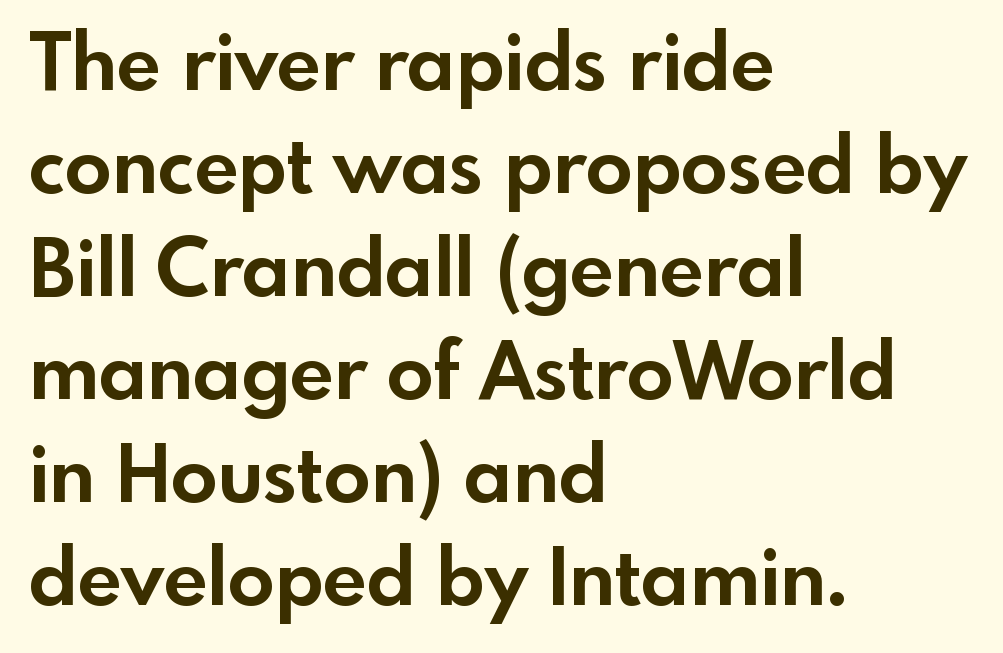
{"serif": "no", "italic": "no", "bold": "yes", "weight": "bold", "width": "normal", "x_height": "small", "monospaced": "no", "underline": "no", "align": "left", "line_spacing": "normal", "line_spacing_ratio": 1.32, "letter_spacing": "normal", "letter_spacing_em": 0.0, "glyph_px": 78}
